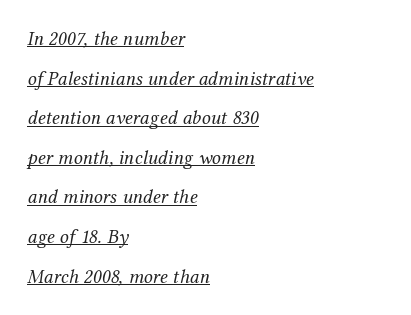
The image shows 20 px text type, italic (leaning right); set left-aligned, loose line spacing (1.98x), normal letter spacing, underlined.
